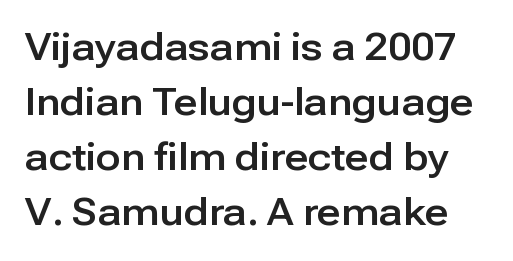
Q: Is the text italic (slanted)? A: No, it is upright.
Q: Is the typeface a serif or a sans-serif typeface? A: Sans-serif.
Q: Is the text underlined? A: No.
Q: Is the spacing between letters normal or unusually wide? A: Normal.
Q: Is the spacing between lines tight, normal or loose? A: Normal.
Q: Width (condensed, normal, or wide)? A: Normal.
Q: Stroke contrast? A: Low.
Q: x-height? A: Medium.
Q: Monospaced? A: No.
